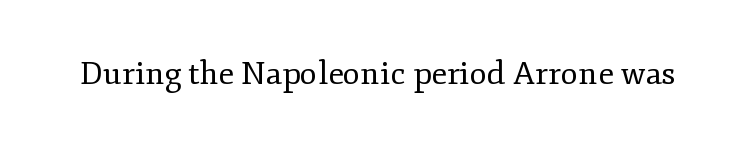
Q: Is the text bold? A: No.
Q: Is the text italic (slanted)? A: No, it is upright.
Q: Is the typeface a serif or a sans-serif typeface? A: Serif.
Q: Is the text underlined? A: No.
Q: Is the spacing between letters normal or unusually wide? A: Normal.
Q: Width (condensed, normal, or wide)? A: Normal.
Q: Stroke contrast? A: Low.
Q: x-height? A: Small.
Q: Monospaced? A: No.
